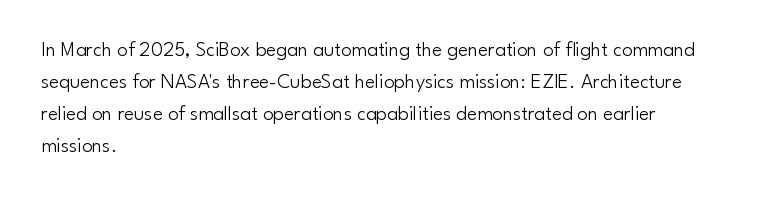
Q: Is the text bold? A: No.
Q: Is the text italic (slanted)? A: No, it is upright.
Q: Is the text underlined? A: No.
Q: How is the paragraph aligned? A: Left-aligned.
Q: Is the spacing between letters normal or unusually wide? A: Normal.
Q: Is the spacing between lines tight, normal or loose? A: Normal.
